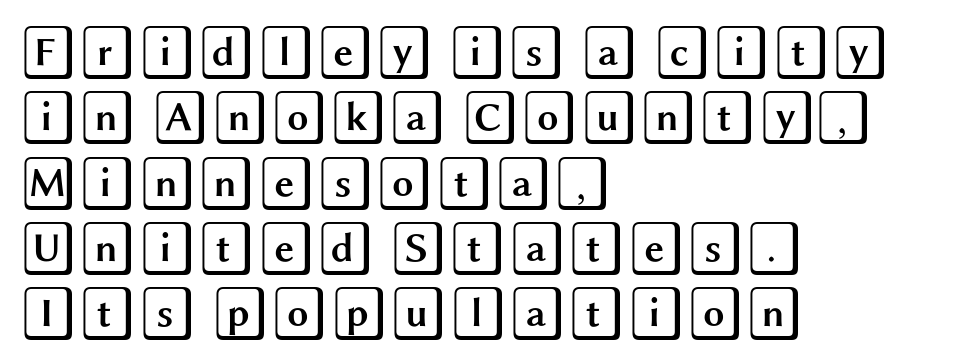
The image shows 54 px wide type, upright; set left-aligned, line spacing 1.21x, normal letter spacing, not underlined; a large x-height.
